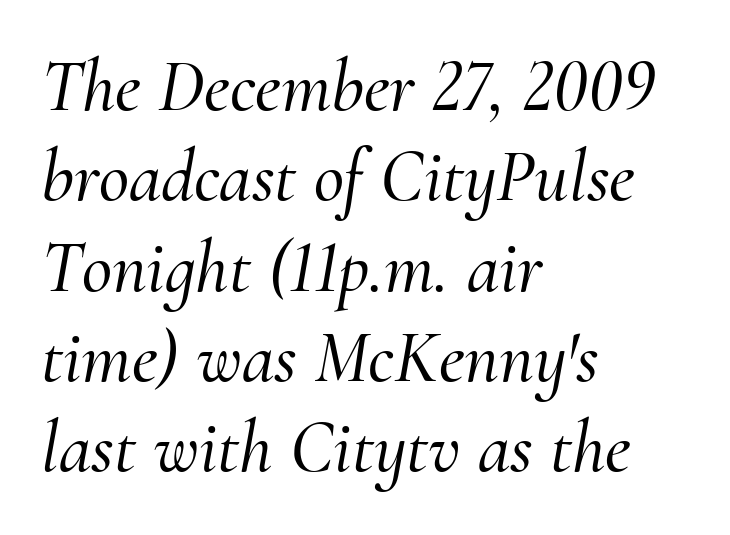
Q: Is the text italic (slanted)? A: Yes, it leans right by about 10 degrees.
Q: Is the typeface a serif or a sans-serif typeface? A: Serif.
Q: Is the text underlined? A: No.
Q: How is the paragraph aligned? A: Left-aligned.
Q: Is the spacing between letters normal or unusually wide? A: Normal.
Q: Width (condensed, normal, or wide)? A: Normal.
Q: Stroke contrast? A: Medium.
Q: x-height? A: Small.
Q: Monospaced? A: No.
